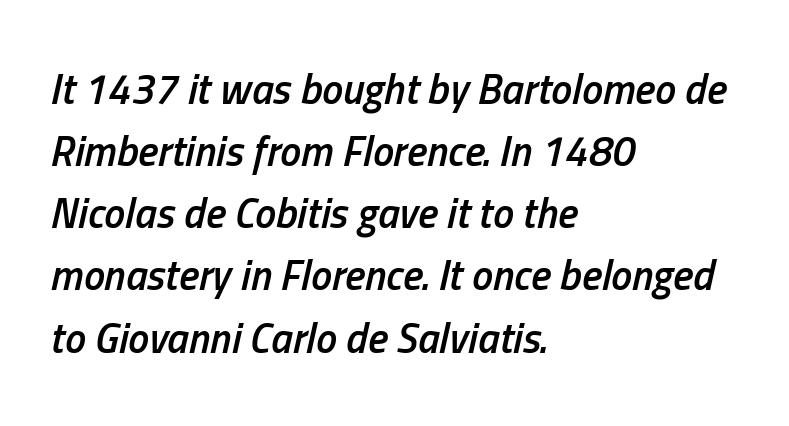
{"italic": "yes", "lean": "right", "slant_degrees": 13, "bold": "semi", "weight": "semibold", "width": "condensed", "stroke_contrast": "low", "x_height": "medium", "monospaced": "no", "underline": "no", "align": "left", "line_spacing": "normal", "line_spacing_ratio": 1.48, "letter_spacing": "normal", "letter_spacing_em": 0.0, "glyph_px": 42}
